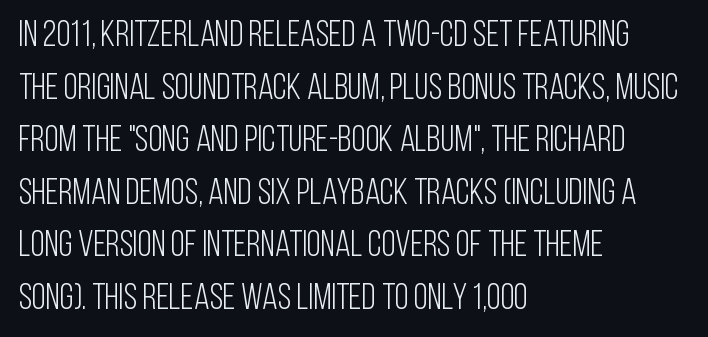
The image shows 36 px light, condensed sans-serif type, upright; set left-aligned, normal line spacing (1.46x), normal letter spacing, not underlined; low stroke contrast and a large x-height.
